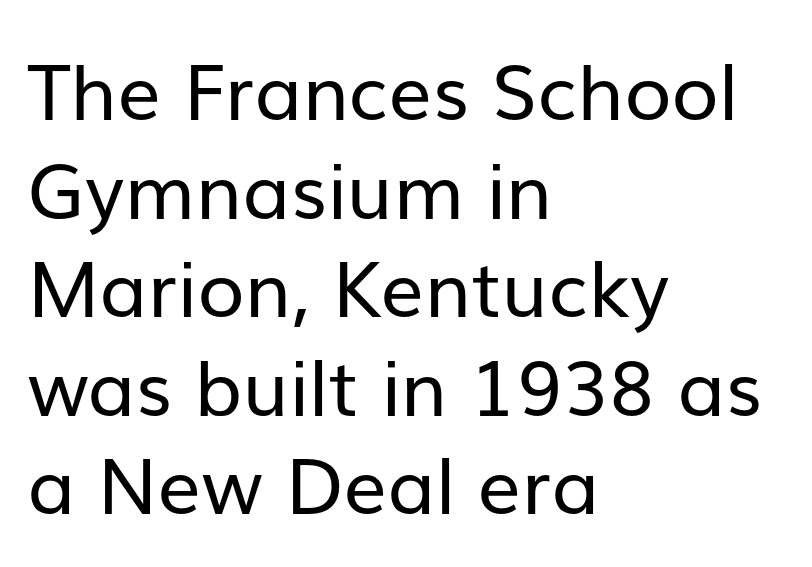
Left-aligned paragraph, ragged on the right. A typesetter would call this proportional, since set widths differ per character. Stroke thickness stays within the range of a standard reading face or lighter. The rendering uses a moderate line-height, typical for paragraphs. Caption: standard tracking, unaltered. Typographically, this falls in the sans-serif category.
